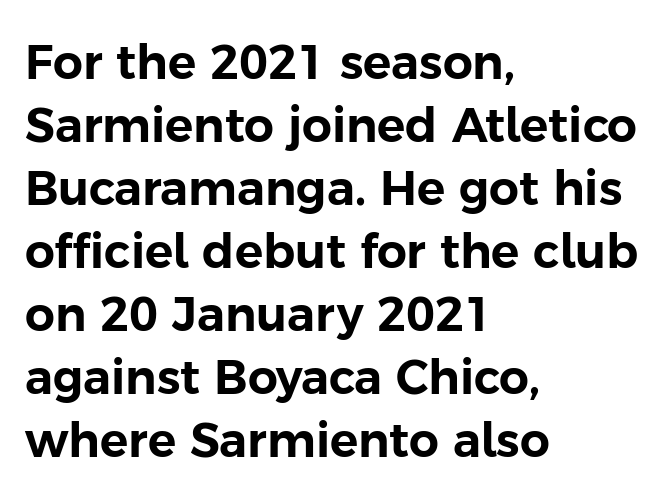
{"serif": "no", "italic": "no", "width": "normal", "stroke_contrast": "low", "x_height": "medium", "monospaced": "no", "underline": "no", "align": "left", "line_spacing": "normal", "line_spacing_ratio": 1.34, "letter_spacing": "normal", "letter_spacing_em": 0.0, "glyph_px": 47}
